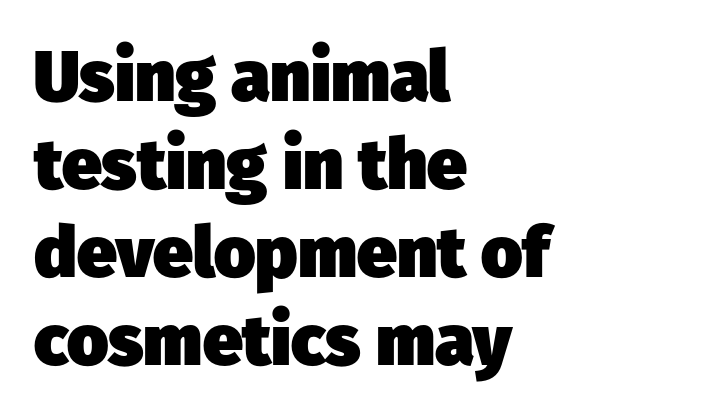
The image shows 71 px heavy sans-serif type; set left-aligned, line spacing 1.24x, normal letter spacing, not underlined; low stroke contrast and a medium x-height.
